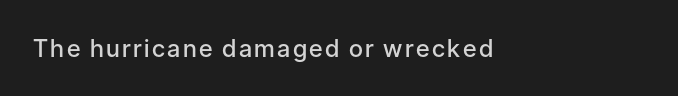
The characters look somewhat weighty, a semibold short of true bold. The strip under each line holds only bare page. Vertical strokes here are truly vertical.
